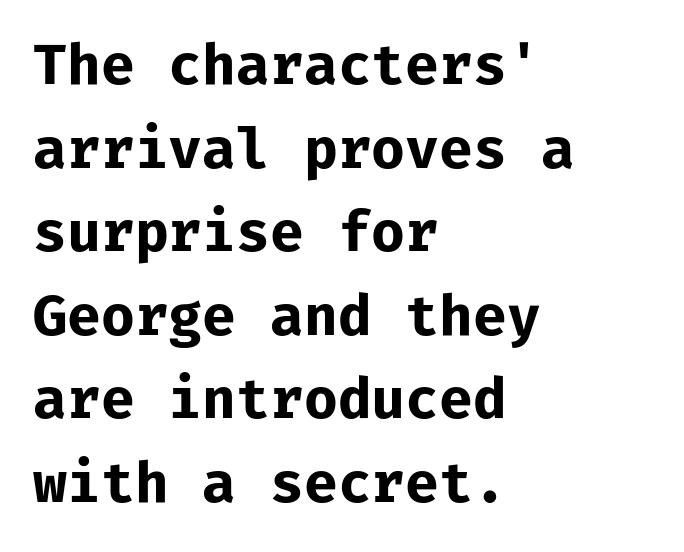
The image shows 55 px bold sans-serif type, upright, monospaced; set left-aligned, normal line spacing (1.52x), normal letter spacing, not underlined; low stroke contrast and a medium x-height.
